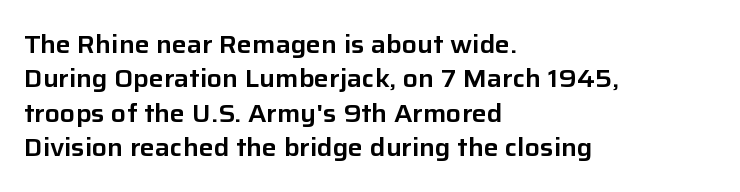
{"italic": "no", "underline": "no", "align": "left", "line_spacing": "normal", "line_spacing_ratio": 1.38, "letter_spacing": "normal", "letter_spacing_em": 0.0, "glyph_px": 25}
